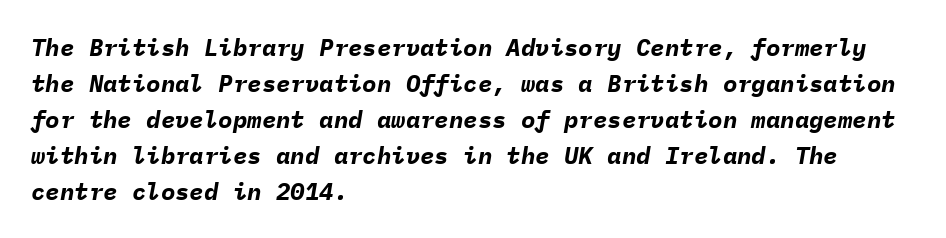
{"italic": "yes", "lean": "right", "slant_degrees": 9, "bold": "yes", "underline": "no", "align": "left", "line_spacing": "normal", "line_spacing_ratio": 1.5, "letter_spacing": "normal", "letter_spacing_em": 0.0, "glyph_px": 24}
